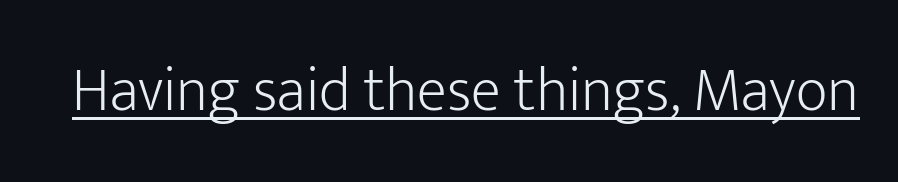
{"serif": "no", "italic": "no", "bold": "no", "weight": "light", "width": "normal", "stroke_contrast": "low", "x_height": "medium", "monospaced": "no", "underline": "yes", "letter_spacing": "normal", "letter_spacing_em": 0.0, "glyph_px": 62}
